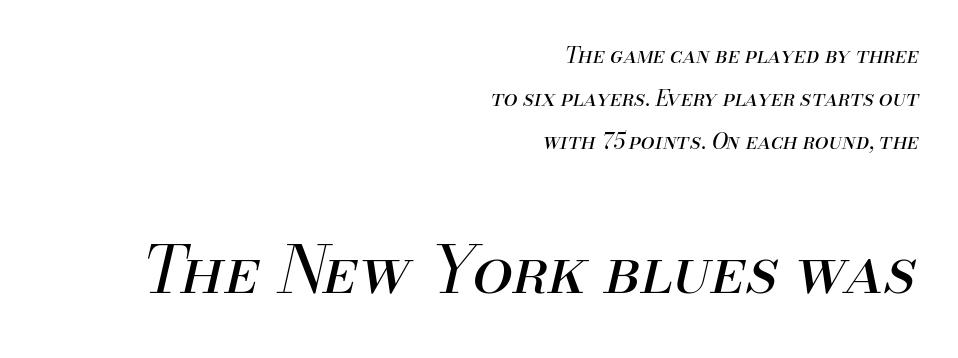
{"italic": "yes", "lean": "right", "slant_degrees": 13, "bold": "no", "weight": "regular", "width": "normal", "stroke_contrast": "medium", "x_height": "small", "monospaced": "no", "underline": "no", "align": "right", "line_spacing": "loose", "line_spacing_ratio": 1.96, "letter_spacing": "normal", "letter_spacing_em": 0.0, "larger_block": "second", "size_ratio": 2.95, "glyph_px": 65}
